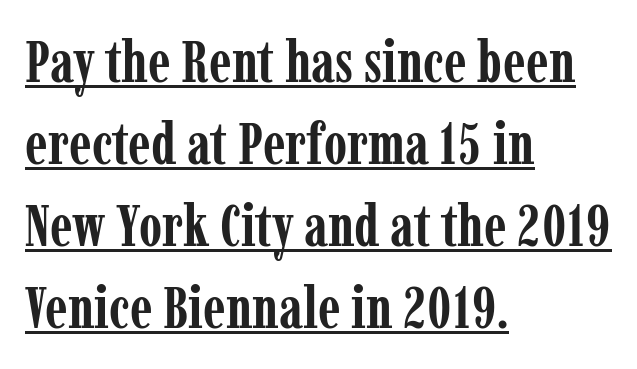
The image shows 59 px semibold, condensed serif type, upright; set left-aligned, normal line spacing (1.39x), normal letter spacing, underlined; low stroke contrast and a medium x-height.
